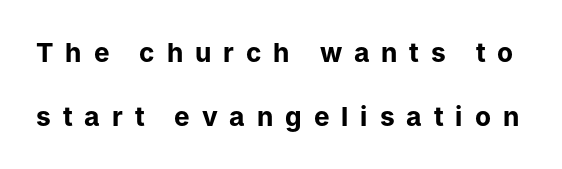
{"italic": "no", "bold": "yes", "underline": "no", "line_spacing": "loose", "line_spacing_ratio": 2.46, "letter_spacing": "wide", "letter_spacing_em": 0.46, "glyph_px": 26}
